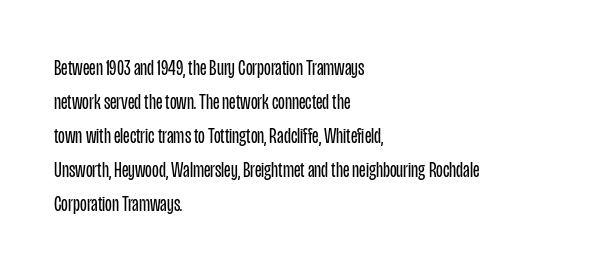
Q: Is the text bold? A: No.
Q: Is the text italic (slanted)? A: No, it is upright.
Q: Is the text underlined? A: No.
Q: How is the paragraph aligned? A: Left-aligned.
Q: Is the spacing between letters normal or unusually wide? A: Normal.
Q: Is the spacing between lines tight, normal or loose? A: Normal.
